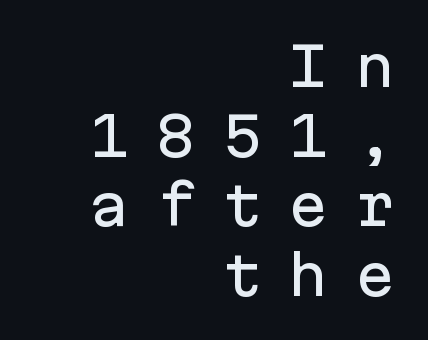
In terms of posture, this sample is upright. Spacing verdict: monospaced, one width for all characters. Compared with typical paragraphs, the rows here are spaced about the same. The type is letterspaced generously, with wide tracking. Look at the bottom of the vertical strokes: they stop flat, with no serifs.
